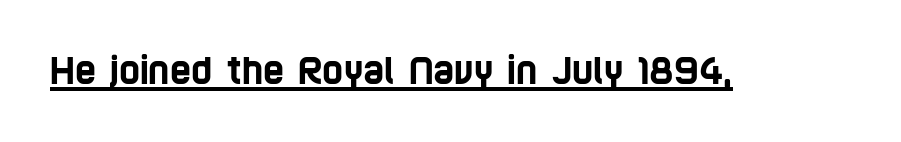
The image shows 36 px condensed sans-serif type; set normal letter spacing, underlined; low stroke contrast and a large x-height.
